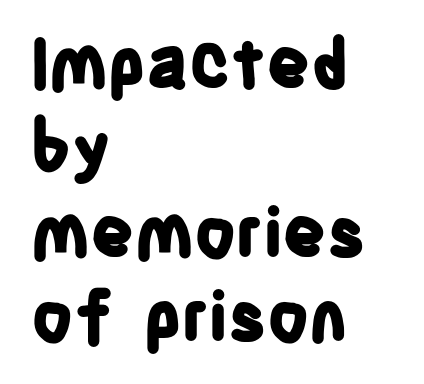
Q: Is the text bold? A: Yes.
Q: Is the text italic (slanted)? A: No, it is upright.
Q: Is the typeface a serif or a sans-serif typeface? A: Sans-serif.
Q: Is the text underlined? A: No.
Q: How is the paragraph aligned? A: Left-aligned.
Q: Is the spacing between letters normal or unusually wide? A: Normal.
Q: Width (condensed, normal, or wide)? A: Condensed.
Q: Stroke contrast? A: Low.
Q: x-height? A: Large.
Q: Monospaced? A: No.
